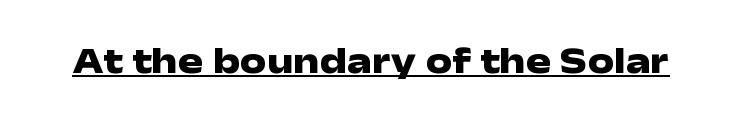
The image shows 37 px heavy, wide sans-serif type, upright; set normal letter spacing, underlined; low stroke contrast and a medium x-height.
